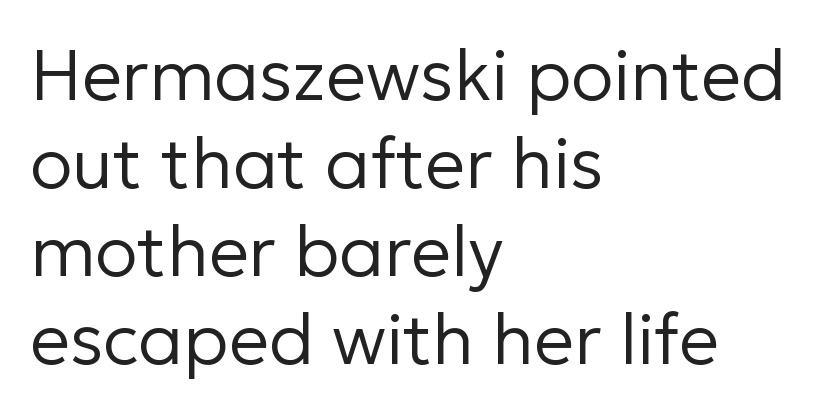
The image shows 71 px regular-weight sans-serif type, upright; set left-aligned, line spacing 1.24x, normal letter spacing, not underlined; low stroke contrast and a medium x-height.
